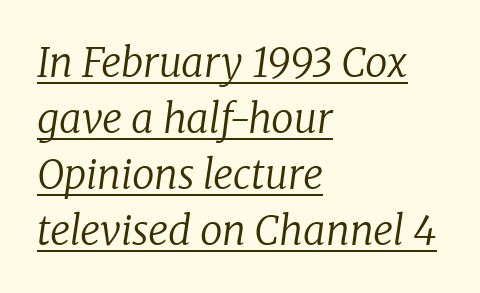
These characters rest on top of a visible drawn line. The glyphs look as if they've been sheared to an angle. How are the letters spaced? Ordinarily, with no added tracking. Each line starts at the same left margin while the right side varies. The font family rendered here belongs to the serif group. Here the designer chose a conventional face with non-uniform glyph widths.
